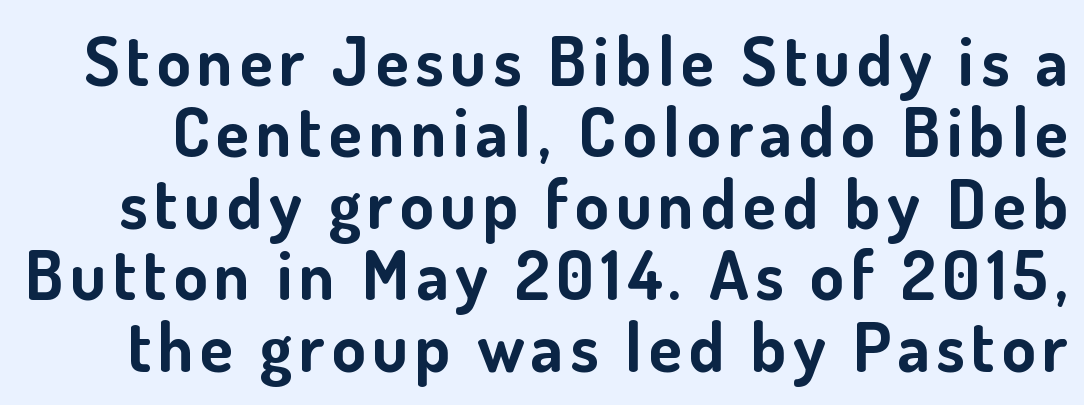
This sample has the flowing, uneven cadence of proportional lettering. Plain, unruled lines of type. The letters are bold, with thick, heavy strokes. This is the regular roman posture of the typeface. Honestly, the rows look squashed on top of each other.
